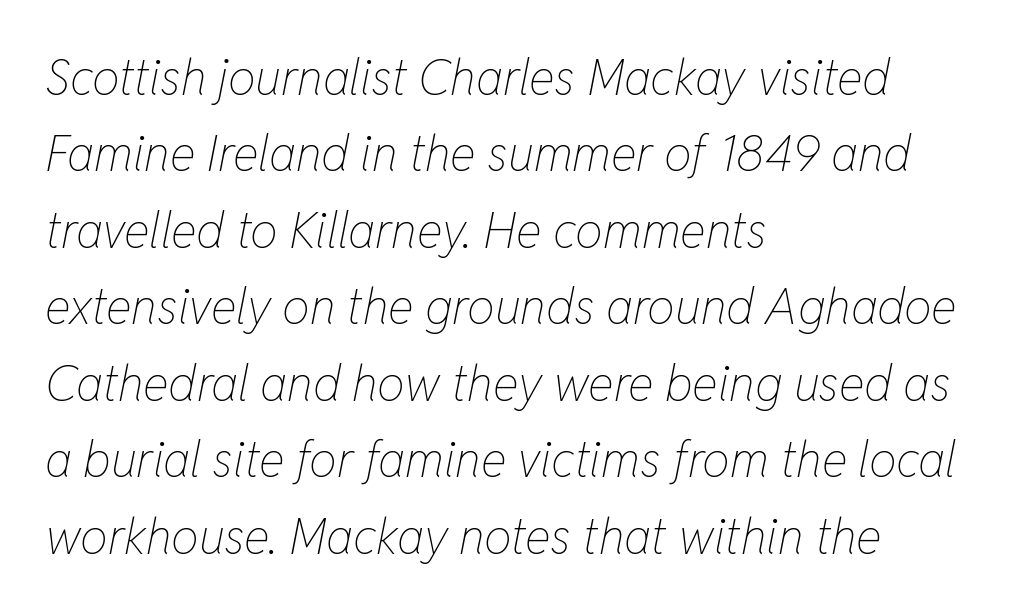
Glyph-to-glyph distance matches everyday printed text. Where is the straight margin? On the left. Check under the words: just untouched page. The designer left line spacing at the default.
